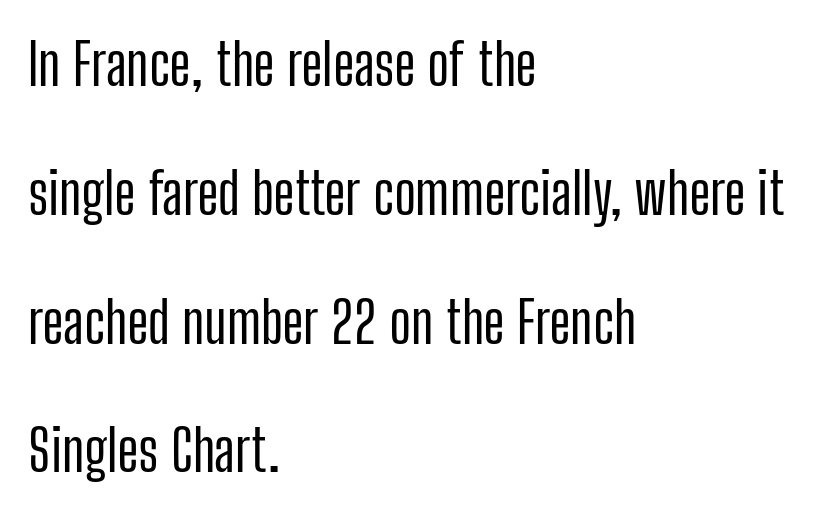
{"serif": "no", "italic": "no", "width": "condensed", "stroke_contrast": "low", "x_height": "medium", "monospaced": "no", "underline": "no", "align": "left", "line_spacing": "loose", "line_spacing_ratio": 2.22, "letter_spacing": "normal", "letter_spacing_em": 0.0, "glyph_px": 58}
